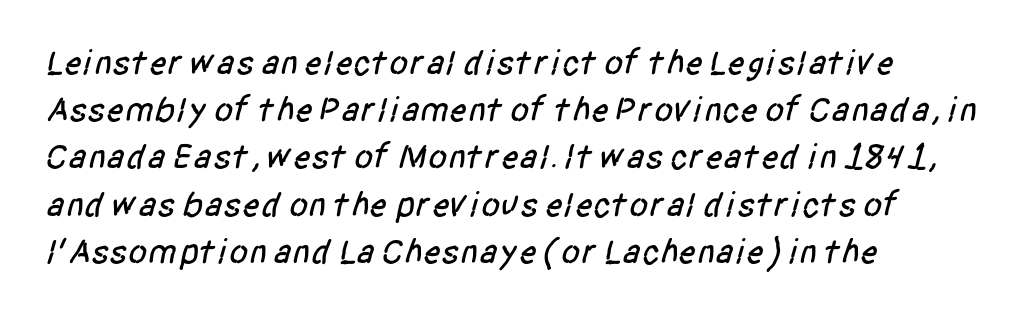
Each letter keeps its own natural width here, so spacing adapts to shape. Note: no serifs on the glyphs. Students, observe: this is what conventionally led text looks like. The specimen omits any rule beneath the text block's lines. The rag falls on the right side of this text block.
